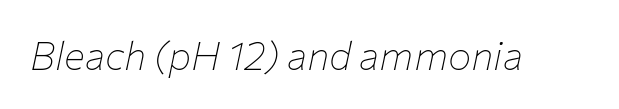
The image shows 39 px thin type, italic (leaning right); set normal letter spacing, not underlined; low stroke contrast and a medium x-height.
